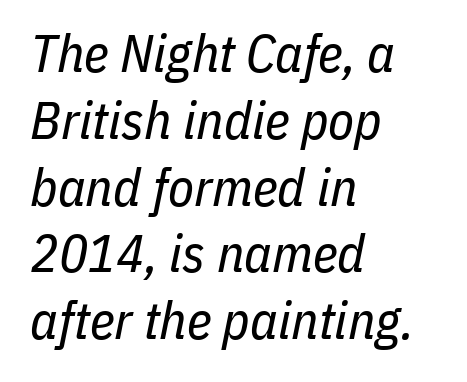
{"italic": "yes", "lean": "right", "slant_degrees": 11, "bold": "no", "weight": "regular", "width": "condensed", "stroke_contrast": "low", "x_height": "medium", "monospaced": "no", "underline": "no", "align": "left", "line_spacing": "normal", "line_spacing_ratio": 1.26, "letter_spacing": "normal", "letter_spacing_em": 0.0, "glyph_px": 53}
